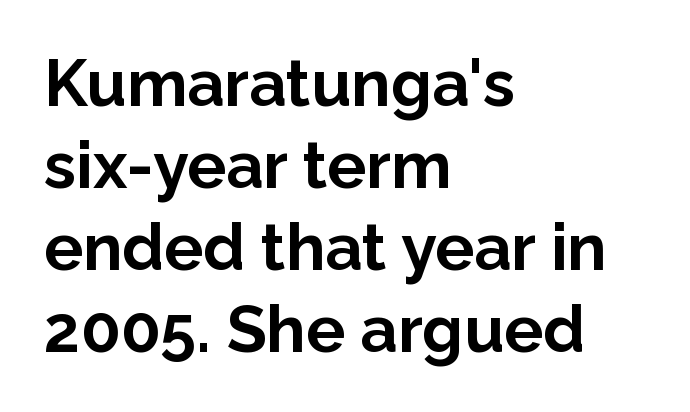
{"serif": "no", "italic": "no", "bold": "yes", "weight": "bold", "width": "normal", "stroke_contrast": "low", "x_height": "medium", "monospaced": "no", "underline": "no", "align": "left", "line_spacing": "normal", "line_spacing_ratio": 1.26, "letter_spacing": "normal", "letter_spacing_em": 0.0, "glyph_px": 65}
